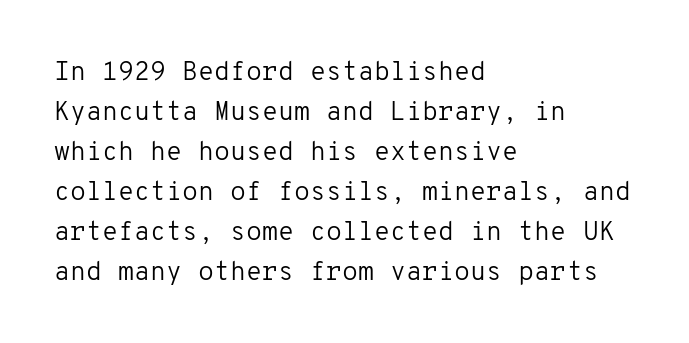
Q: Is the text bold? A: No.
Q: Is the text italic (slanted)? A: No, it is upright.
Q: Is the text underlined? A: No.
Q: How is the paragraph aligned? A: Left-aligned.
Q: Is the spacing between letters normal or unusually wide? A: Normal.
Q: Is the spacing between lines tight, normal or loose? A: Normal.
